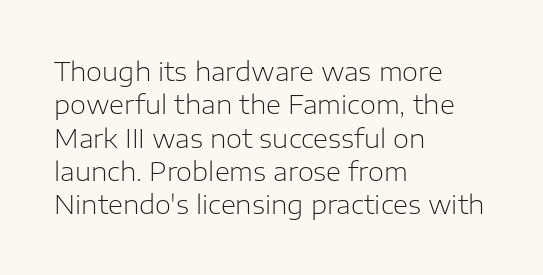
Compared with typical paragraphs, the rows here are spaced about the same. The letters stand straight up with perfectly vertical stems. Short and long lines alike share a common starting point at left. Is the stroke heavy? The answer is a plain regular-or-lighter. In terms of letterspacing, this is plain default setting. Just letters on the line, the space beneath them empty.
